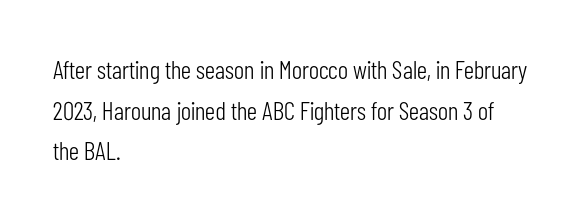
{"italic": "no", "bold": "no", "underline": "no", "align": "left", "line_spacing": "normal", "line_spacing_ratio": 1.56, "letter_spacing": "normal", "letter_spacing_em": 0.0, "glyph_px": 26}
